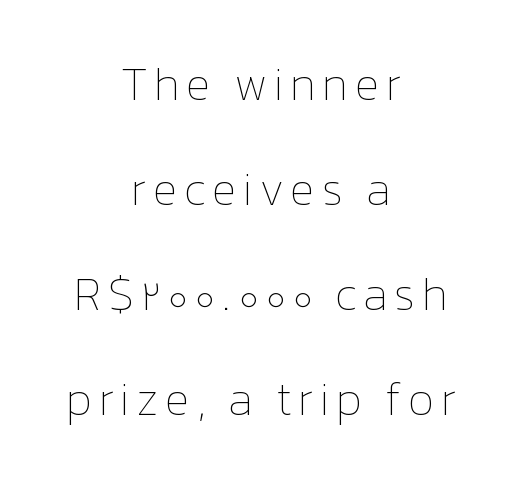
{"italic": "no", "bold": "no", "weight": "thin", "width": "normal", "stroke_contrast": "low", "x_height": "medium", "monospaced": "no", "underline": "no", "align": "center", "line_spacing": "loose", "line_spacing_ratio": 2.28, "glyph_px": 46}
